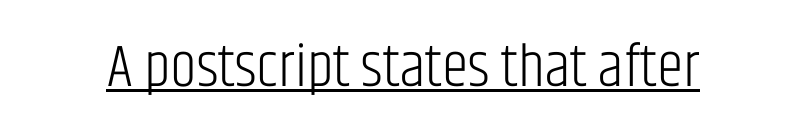
This is the regular roman posture of the typeface. The letters advance in unequal steps, a hallmark of proportional type. Emphasis is given by a line drawn under the lettering. Examine the stroke ends and you'll find no serifs. What stands out about the letter spacing? Nothing — it is the standard amount.
